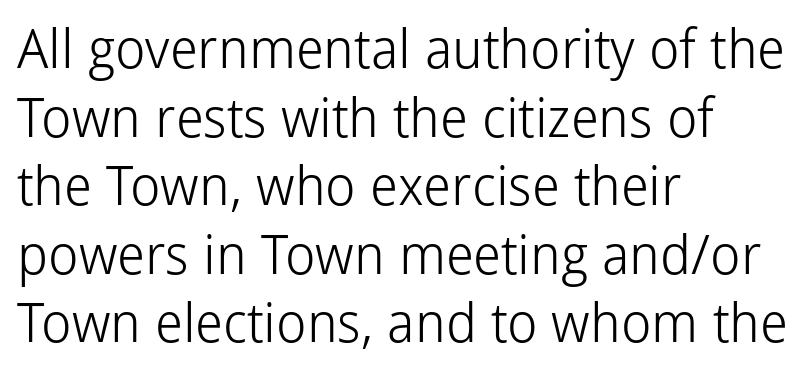
Q: Is the text bold? A: No.
Q: Is the text italic (slanted)? A: No, it is upright.
Q: Is the typeface a serif or a sans-serif typeface? A: Sans-serif.
Q: Is the text underlined? A: No.
Q: How is the paragraph aligned? A: Left-aligned.
Q: Is the spacing between letters normal or unusually wide? A: Normal.
Q: Is the spacing between lines tight, normal or loose? A: Normal.
Q: Width (condensed, normal, or wide)? A: Normal.
Q: Stroke contrast? A: Low.
Q: x-height? A: Medium.
Q: Monospaced? A: No.
